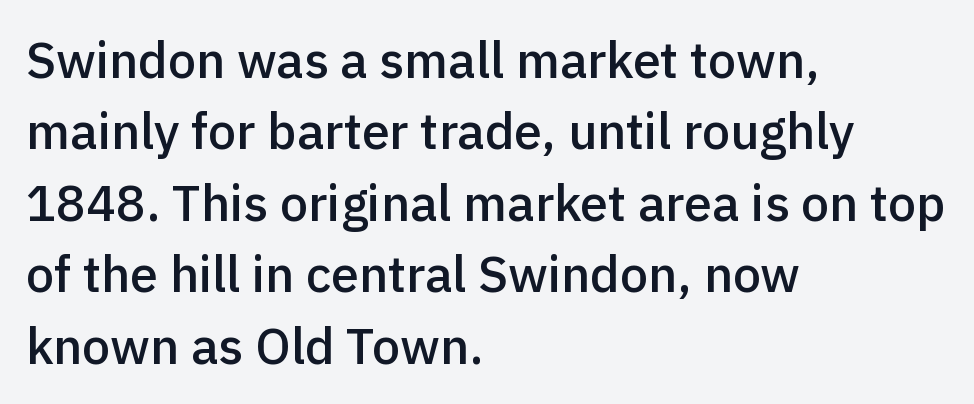
{"serif": "no", "italic": "no", "bold": "semi", "weight": "semibold", "width": "normal", "x_height": "medium", "monospaced": "no", "underline": "no", "align": "left", "line_spacing": "normal", "line_spacing_ratio": 1.43, "letter_spacing": "normal", "letter_spacing_em": 0.0, "glyph_px": 50}
